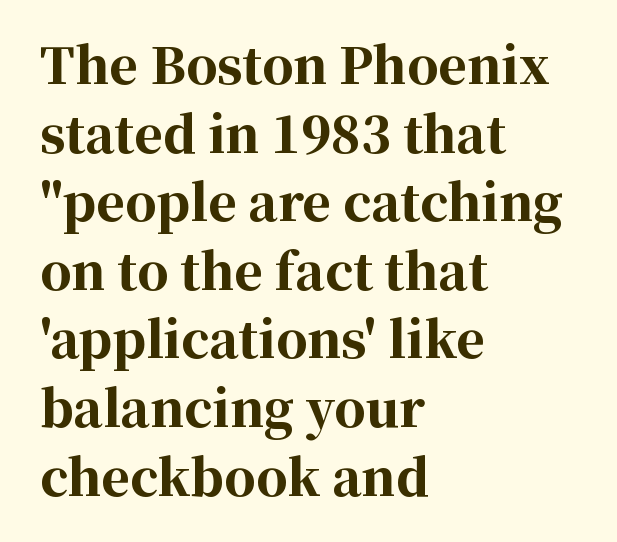
{"serif": "yes", "italic": "no", "bold": "yes", "weight": "bold", "width": "normal", "stroke_contrast": "high", "x_height": "medium", "monospaced": "no", "underline": "no", "align": "left", "line_spacing": "normal", "line_spacing_ratio": 1.4, "letter_spacing": "normal", "letter_spacing_em": 0.0, "glyph_px": 49}
